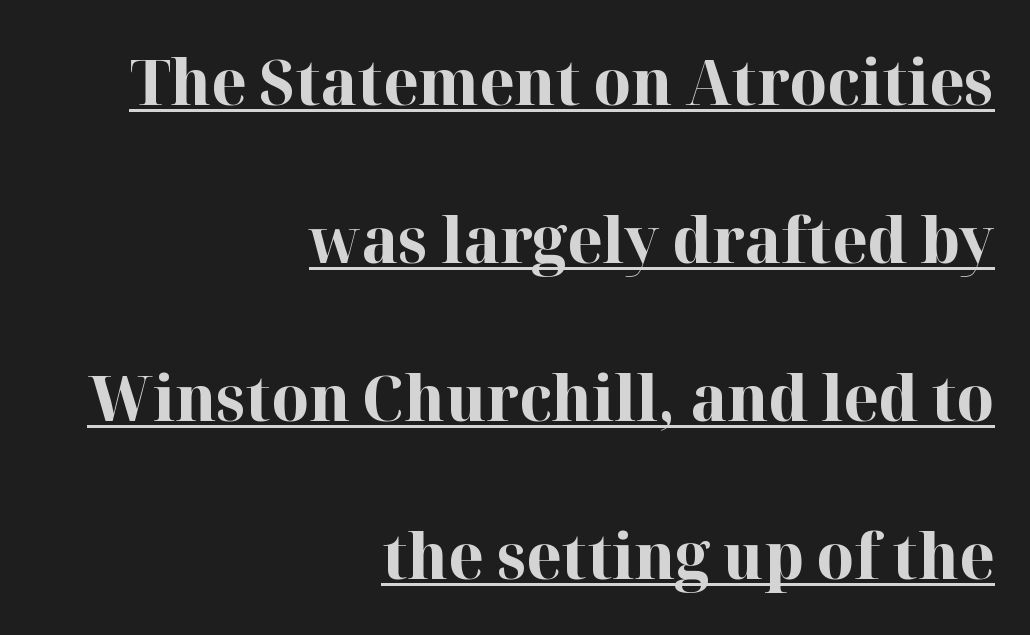
The string is rendered with underlining switched on. The specimen reads as upright at a glance. Caption: multi-line text, flush right, ragged left. The passage shown is typed in a proportional face where columns would drift. The rendering uses a large line-height, opening up the rows.
